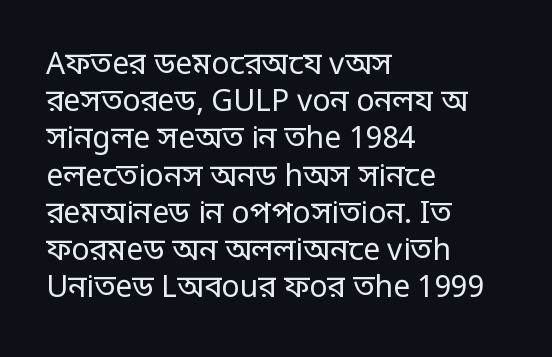
{"serif": "no", "italic": "no", "bold": "no", "weight": "regular", "width": "condensed", "stroke_contrast": "low", "monospaced": "no", "underline": "no", "align": "left", "line_spacing_ratio": 1.24, "letter_spacing": "normal", "letter_spacing_em": 0.0, "glyph_px": 30}
